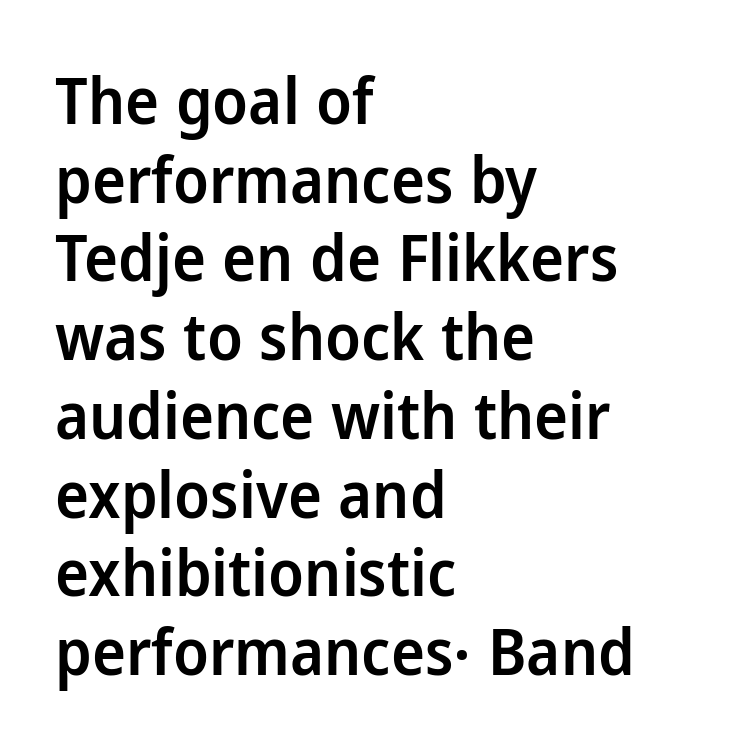
{"serif": "no", "italic": "no", "bold": "semi", "weight": "semibold", "width": "normal", "stroke_contrast": "low", "x_height": "medium", "monospaced": "no", "underline": "no", "align": "left", "line_spacing_ratio": 1.23, "letter_spacing": "normal", "letter_spacing_em": 0.0, "glyph_px": 64}
